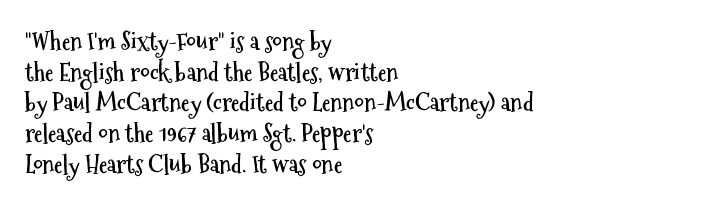
Summary of weight: heavy, a full bold. Tracking value appears to be zero — textbook default spacing. No italicization has been applied; the sample stays upright. The words here are not underlined. A normal amount of white space separates one row of letters from the next.
